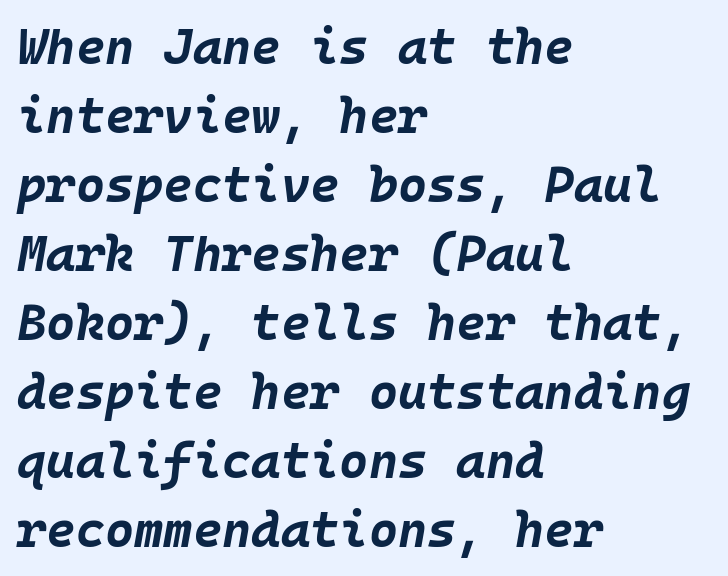
The image shows 50 px bold type, italic (leaning right), monospaced; set left-aligned, normal line spacing (1.38x), normal letter spacing, not underlined; low stroke contrast and a large x-height.
